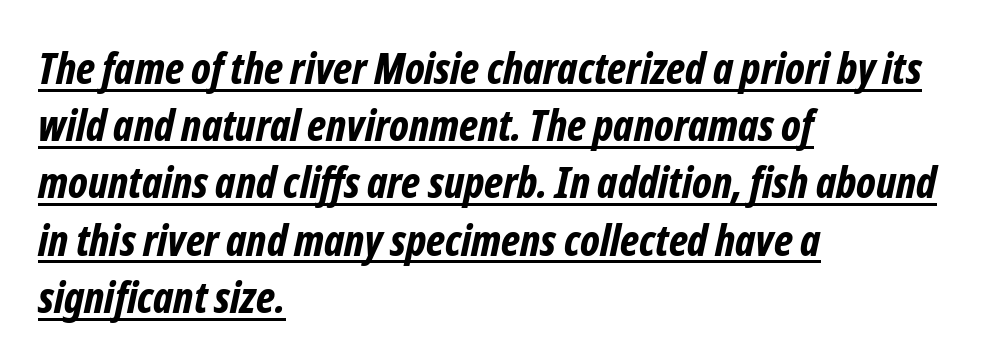
Q: Is the text bold? A: Yes.
Q: Is the text italic (slanted)? A: Yes, it leans right by about 12 degrees.
Q: Is the text underlined? A: Yes.
Q: How is the paragraph aligned? A: Left-aligned.
Q: Is the spacing between letters normal or unusually wide? A: Normal.
Q: Is the spacing between lines tight, normal or loose? A: Normal.
Q: Width (condensed, normal, or wide)? A: Condensed.
Q: Stroke contrast? A: Low.
Q: x-height? A: Medium.
Q: Monospaced? A: No.
